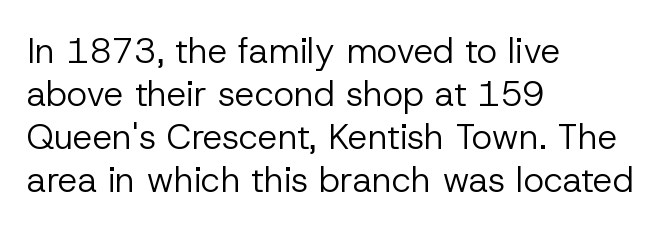
The image shows 35 px regular-weight sans-serif type, upright; set left-aligned, line spacing 1.23x, normal letter spacing, not underlined; low stroke contrast and a medium x-height.
